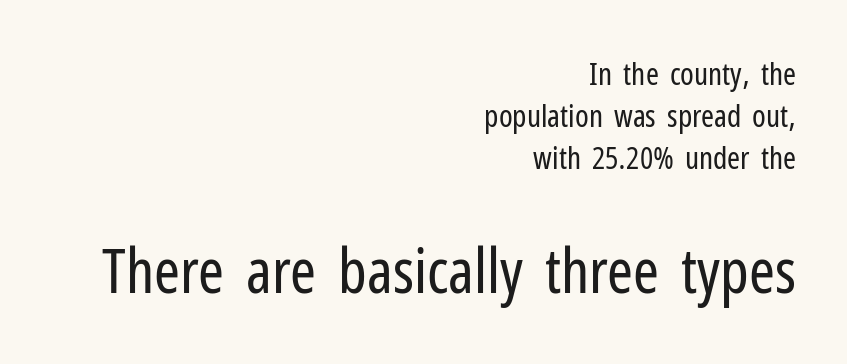
{"serif": "no", "italic": "no", "bold": "no", "weight": "regular", "width": "condensed", "stroke_contrast": "low", "x_height": "medium", "monospaced": "no", "underline": "no", "align": "right", "line_spacing": "normal", "line_spacing_ratio": 1.35, "letter_spacing": "normal", "letter_spacing_em": 0.0, "larger_block": "second", "size_ratio": 2.0, "glyph_px": 62}
